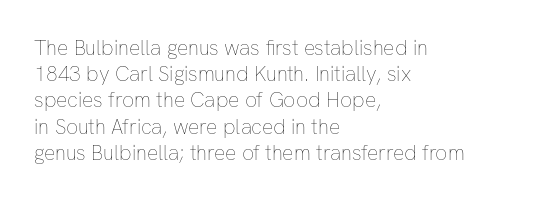
The image shows 21 px text type, upright; set left-aligned, normal line spacing (1.25x), normal letter spacing, not underlined.
